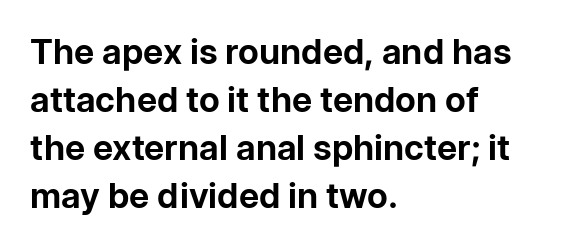
Q: Is the text bold? A: Yes.
Q: Is the text italic (slanted)? A: No, it is upright.
Q: Is the typeface a serif or a sans-serif typeface? A: Sans-serif.
Q: Is the text underlined? A: No.
Q: How is the paragraph aligned? A: Left-aligned.
Q: Is the spacing between letters normal or unusually wide? A: Normal.
Q: Is the spacing between lines tight, normal or loose? A: Normal.
Q: Width (condensed, normal, or wide)? A: Normal.
Q: Stroke contrast? A: Low.
Q: x-height? A: Medium.
Q: Monospaced? A: No.
